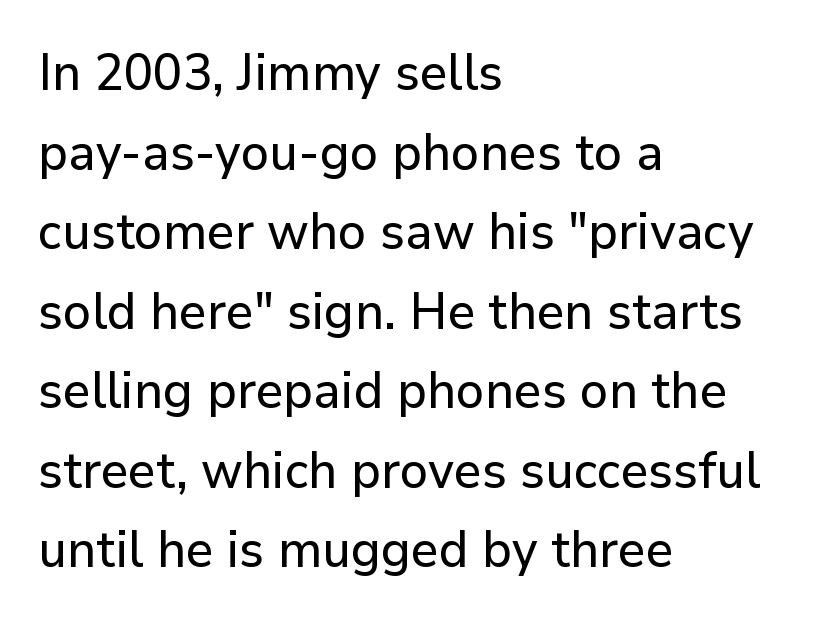
{"serif": "no", "italic": "no", "width": "normal", "stroke_contrast": "low", "x_height": "medium", "monospaced": "no", "underline": "no", "align": "left", "line_spacing": "normal", "line_spacing_ratio": 1.56, "letter_spacing": "normal", "letter_spacing_em": 0.0, "glyph_px": 51}
